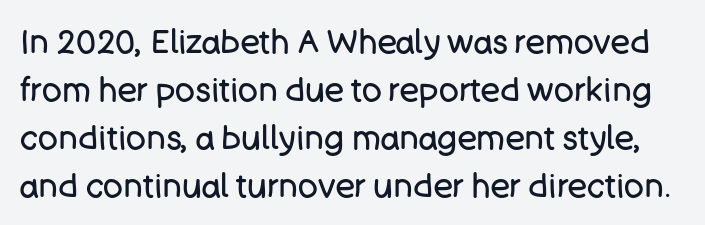
Q: Is the text bold? A: No.
Q: Is the text italic (slanted)? A: No, it is upright.
Q: Is the typeface a serif or a sans-serif typeface? A: Sans-serif.
Q: Is the text underlined? A: No.
Q: Is the spacing between letters normal or unusually wide? A: Normal.
Q: Is the spacing between lines tight, normal or loose? A: Normal.
Q: Width (condensed, normal, or wide)? A: Normal.
Q: Stroke contrast? A: Low.
Q: x-height? A: Large.
Q: Monospaced? A: No.
